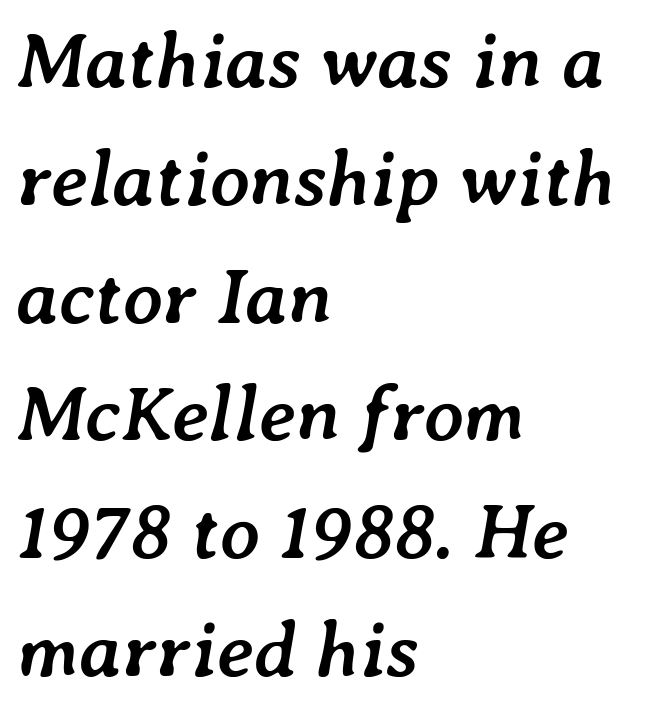
Q: Is the text bold? A: Yes.
Q: Is the text italic (slanted)? A: Yes, it leans right by about 7 degrees.
Q: Is the text underlined? A: No.
Q: How is the paragraph aligned? A: Left-aligned.
Q: Is the spacing between letters normal or unusually wide? A: Normal.
Q: Is the spacing between lines tight, normal or loose? A: Normal.
Q: Width (condensed, normal, or wide)? A: Normal.
Q: Stroke contrast? A: Low.
Q: x-height? A: Medium.
Q: Monospaced? A: No.
